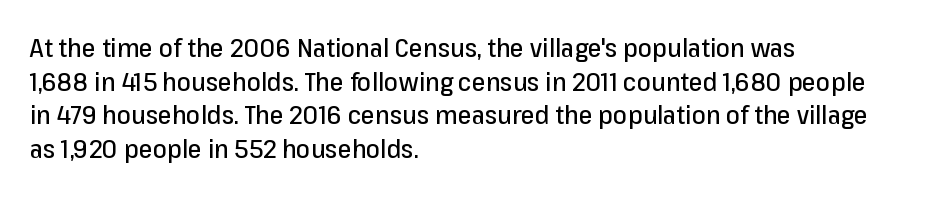
Caption: multi-line text, flush left, ragged right. The font's upright variant was chosen for this text. What stands out about the letter spacing? Nothing — it is the standard amount. Has an underline been added? It has not. This block has exactly the height ordinary leading produces.
